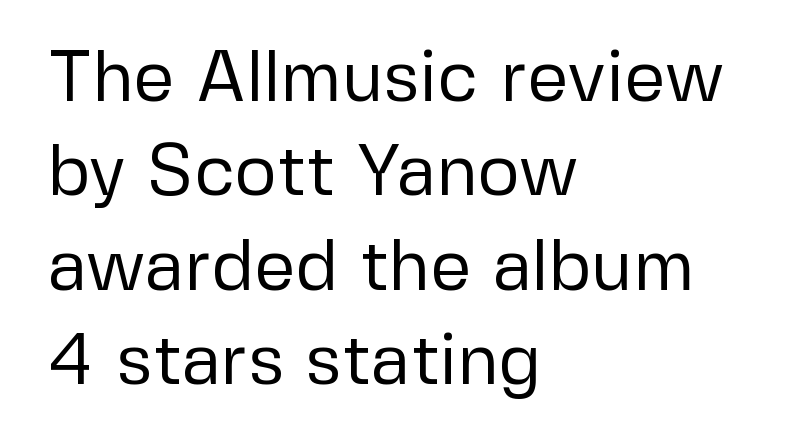
Q: Is the text bold? A: No.
Q: Is the text italic (slanted)? A: No, it is upright.
Q: Is the typeface a serif or a sans-serif typeface? A: Sans-serif.
Q: Is the text underlined? A: No.
Q: How is the paragraph aligned? A: Left-aligned.
Q: Is the spacing between letters normal or unusually wide? A: Normal.
Q: Is the spacing between lines tight, normal or loose? A: Normal.
Q: Width (condensed, normal, or wide)? A: Normal.
Q: Stroke contrast? A: Low.
Q: x-height? A: Medium.
Q: Monospaced? A: No.
